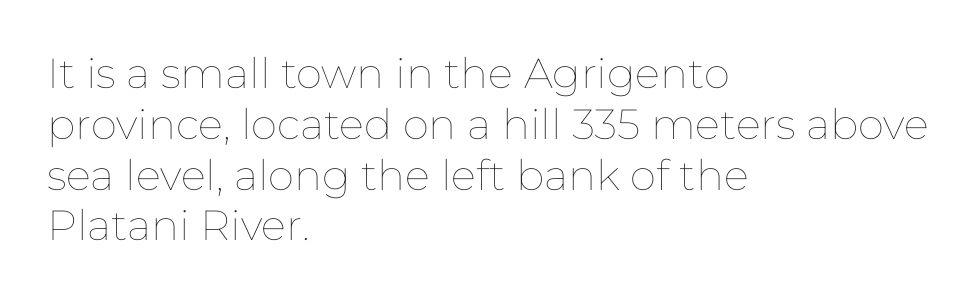
{"italic": "no", "bold": "no", "weight": "thin", "width": "normal", "stroke_contrast": "low", "x_height": "medium", "monospaced": "no", "underline": "no", "align": "left", "line_spacing_ratio": 1.21, "letter_spacing": "normal", "letter_spacing_em": 0.0, "glyph_px": 42}
